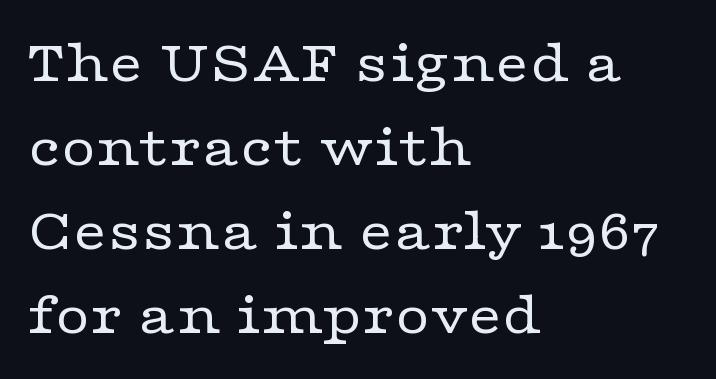
Q: Is the text bold? A: No.
Q: Is the text italic (slanted)? A: No, it is upright.
Q: Is the typeface a serif or a sans-serif typeface? A: Serif.
Q: Is the text underlined? A: No.
Q: How is the paragraph aligned? A: Left-aligned.
Q: Is the spacing between letters normal or unusually wide? A: Normal.
Q: Is the spacing between lines tight, normal or loose? A: Normal.
Q: Width (condensed, normal, or wide)? A: Wide.
Q: Stroke contrast? A: Low.
Q: x-height? A: Medium.
Q: Monospaced? A: No.
